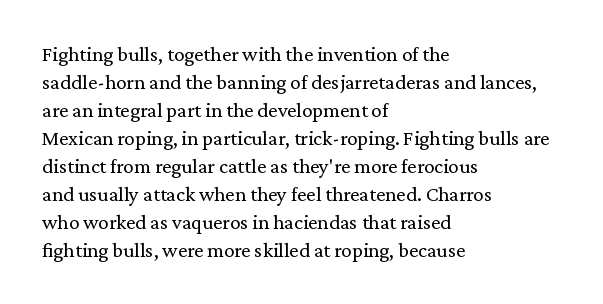
The image shows 21 px text type, upright; set left-aligned, normal line spacing (1.33x), normal letter spacing, not underlined.
